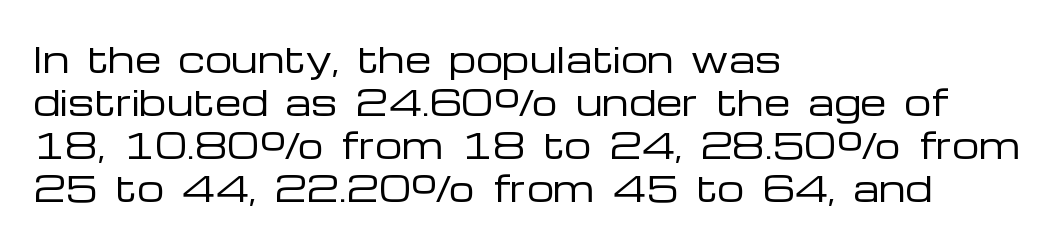
{"serif": "no", "italic": "no", "bold": "no", "weight": "regular", "width": "wide", "stroke_contrast": "low", "x_height": "medium", "monospaced": "no", "underline": "no", "align": "left", "line_spacing": "normal", "line_spacing_ratio": 1.26, "letter_spacing": "normal", "letter_spacing_em": 0.0, "glyph_px": 34}
